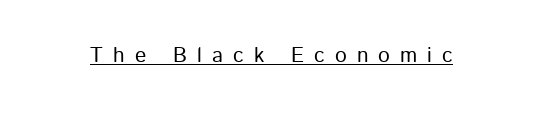
{"italic": "no", "underline": "yes", "letter_spacing": "wide", "letter_spacing_em": 0.48, "glyph_px": 21}
